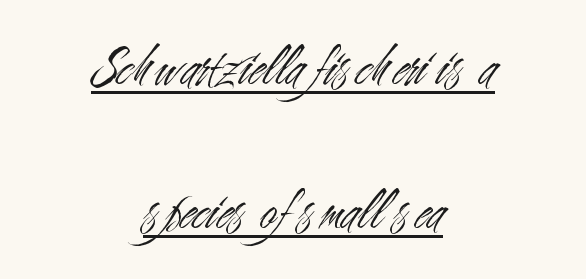
Q: Is the text bold? A: No.
Q: Is the text italic (slanted)? A: Yes.
Q: Is the typeface a serif or a sans-serif typeface? A: Sans-serif.
Q: Is the text underlined? A: Yes.
Q: How is the paragraph aligned? A: Centered.
Q: Is the spacing between letters normal or unusually wide? A: Normal.
Q: Is the spacing between lines tight, normal or loose? A: Loose.
Q: Width (condensed, normal, or wide)? A: Condensed.
Q: Stroke contrast? A: Medium.
Q: x-height? A: Small.
Q: Monospaced? A: No.
